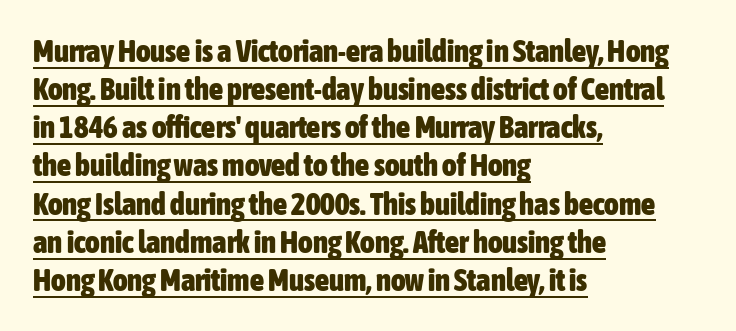
Q: Is the text bold? A: Yes.
Q: Is the text italic (slanted)? A: No, it is upright.
Q: Is the typeface a serif or a sans-serif typeface? A: Sans-serif.
Q: Is the text underlined? A: Yes.
Q: How is the paragraph aligned? A: Left-aligned.
Q: Is the spacing between letters normal or unusually wide? A: Normal.
Q: Width (condensed, normal, or wide)? A: Condensed.
Q: Stroke contrast? A: Low.
Q: x-height? A: Medium.
Q: Monospaced? A: No.
